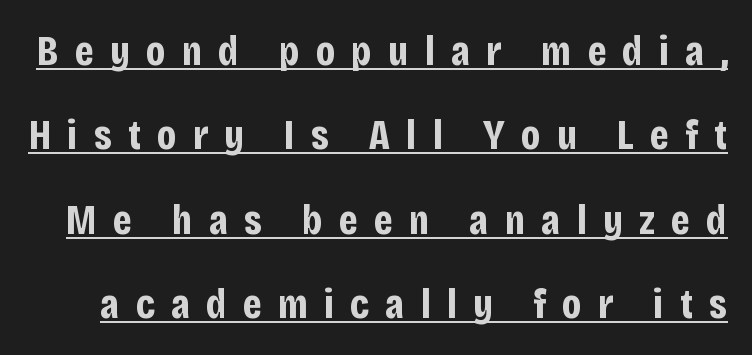
Q: Is the text bold? A: Yes.
Q: Is the text italic (slanted)? A: No, it is upright.
Q: Is the typeface a serif or a sans-serif typeface? A: Sans-serif.
Q: Is the text underlined? A: Yes.
Q: Is the spacing between letters normal or unusually wide? A: Unusually wide.
Q: Is the spacing between lines tight, normal or loose? A: Loose.
Q: Width (condensed, normal, or wide)? A: Condensed.
Q: Stroke contrast? A: Low.
Q: x-height? A: Large.
Q: Monospaced? A: No.
